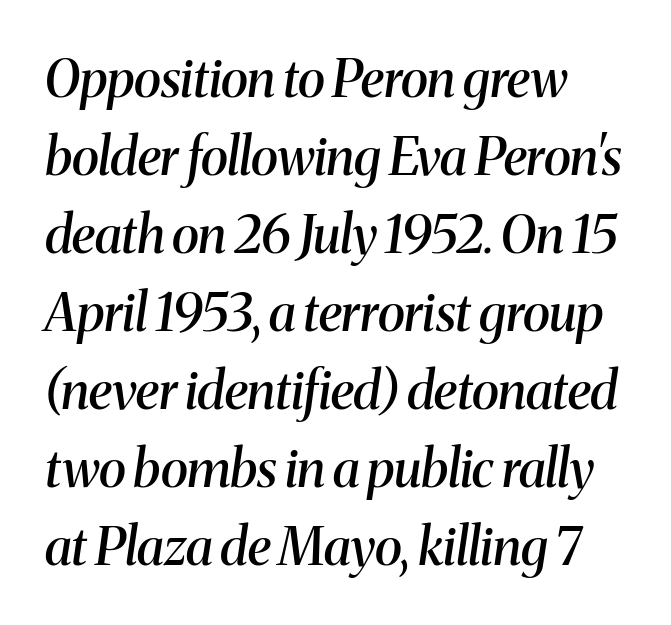
You could not count columns in this text — the font is proportionally spaced. A somewhat darkened texture: the type is semibold rather than bold. The axis of the letterforms is tilted away from vertical. In terms of letterform style, serifs are clearly present. How would I describe the line gaps? Plain and ordinary.
